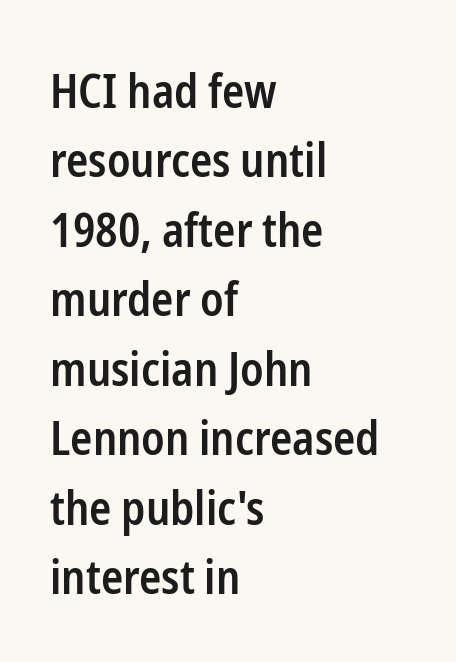
The image shows 46 px semibold, condensed sans-serif type, upright; set left-aligned, normal line spacing (1.51x), normal letter spacing, not underlined; low stroke contrast and a medium x-height.
